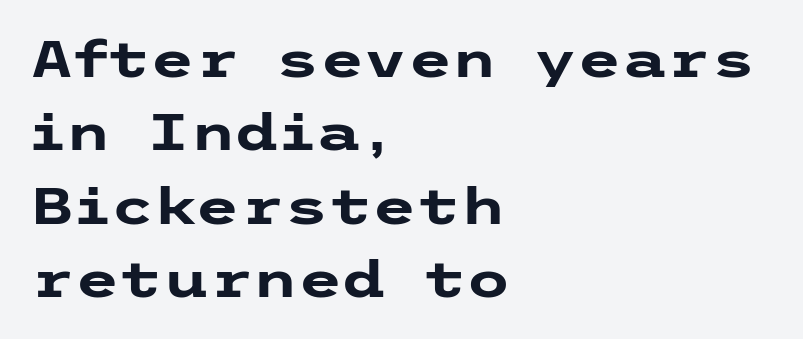
The image shows 51 px heavy, wide sans-serif type, upright; set left-aligned, normal line spacing (1.44x), normal letter spacing, not underlined; low stroke contrast and a medium x-height.
